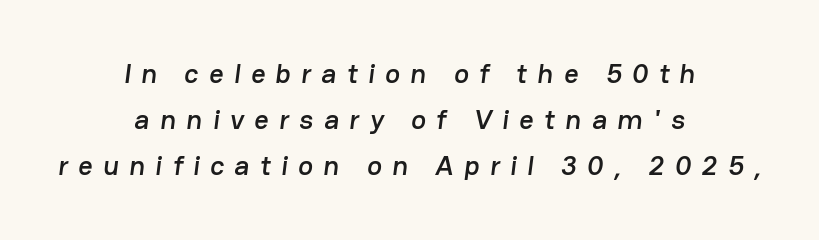
{"serif": "no", "width": "normal", "stroke_contrast": "low", "x_height": "medium", "monospaced": "no", "underline": "no", "align": "center", "line_spacing": "normal", "line_spacing_ratio": 1.65, "letter_spacing": "wide", "letter_spacing_em": 0.37, "glyph_px": 28}
